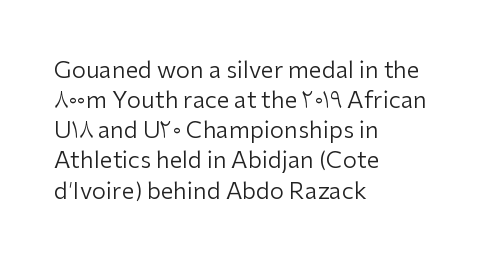
The image shows 23 px text type, upright; set left-aligned, normal line spacing (1.31x), normal letter spacing, not underlined.
